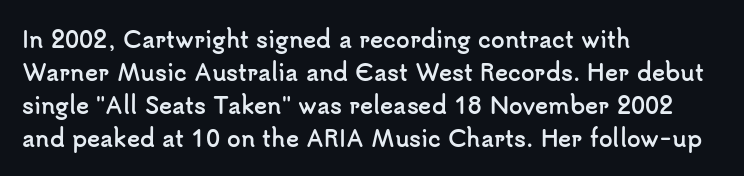
Q: Is the text bold? A: Yes.
Q: Is the text italic (slanted)? A: No, it is upright.
Q: Is the text underlined? A: No.
Q: How is the paragraph aligned? A: Left-aligned.
Q: Is the spacing between letters normal or unusually wide? A: Normal.
Q: Is the spacing between lines tight, normal or loose? A: Normal.
